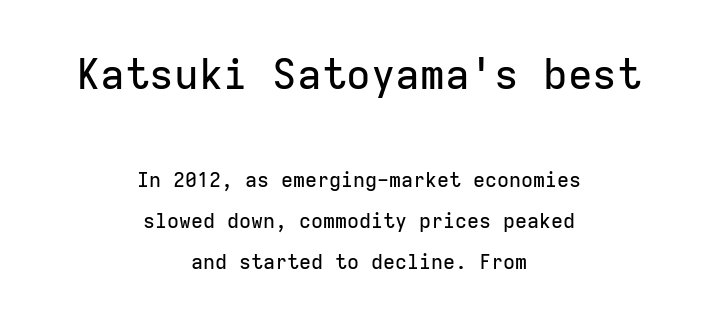
Does the bottom block carry the larger type? No, the top block does. Between one letter and the next there's only the usual sliver of space. Is there much room between lines? Yes — plenty of vertical air separates them. Is the block centered? Yes — each line is placed symmetrically about the middle.
